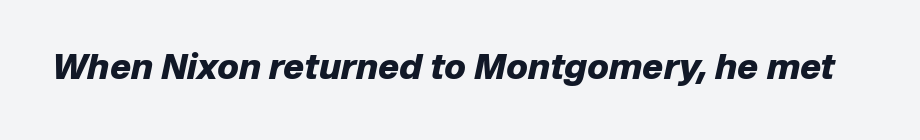
The image shows 35 px heavy type, italic (leaning right); set normal letter spacing, not underlined; low stroke contrast and a medium x-height.
